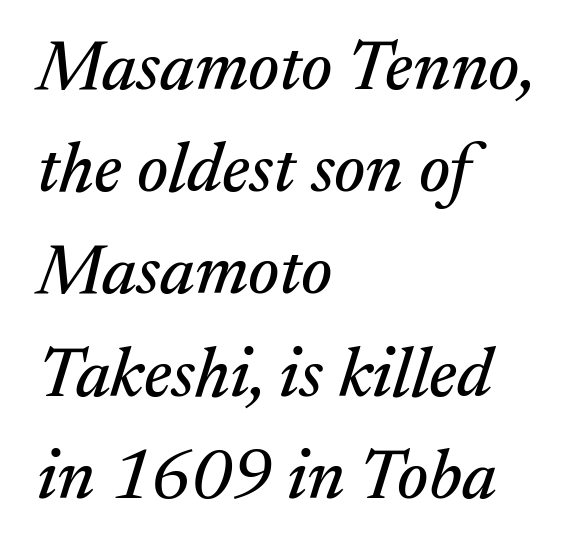
Q: Is the text italic (slanted)? A: Yes, it leans right by about 17 degrees.
Q: Is the typeface a serif or a sans-serif typeface? A: Serif.
Q: Is the text underlined? A: No.
Q: How is the paragraph aligned? A: Left-aligned.
Q: Is the spacing between letters normal or unusually wide? A: Normal.
Q: Is the spacing between lines tight, normal or loose? A: Normal.
Q: Width (condensed, normal, or wide)? A: Normal.
Q: Stroke contrast? A: Medium.
Q: x-height? A: Medium.
Q: Monospaced? A: No.
